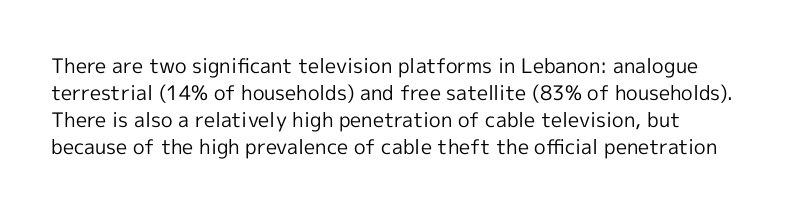
The image shows 20 px text type, upright; set left-aligned, normal line spacing (1.35x), normal letter spacing, not underlined.
